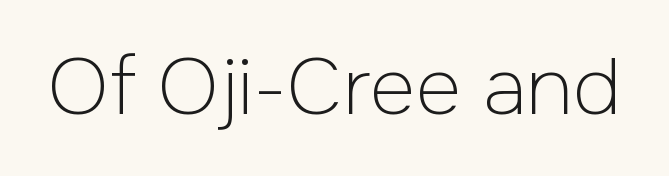
Ascenders rise straight up at ninety degrees. The space directly below the letters is spotless. What kind of face is this? One without serifs — a sans. This reads as an unemphasized weight, regular at the heaviest.
